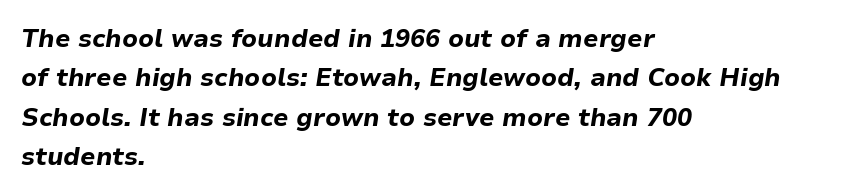
The image shows 25 px bold type, italic (leaning right); set left-aligned, normal line spacing (1.58x), normal letter spacing, not underlined.
